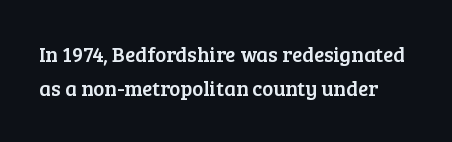
Q: Is the text italic (slanted)? A: No, it is upright.
Q: Is the text underlined? A: No.
Q: Is the spacing between letters normal or unusually wide? A: Normal.
Q: Is the spacing between lines tight, normal or loose? A: Normal.
